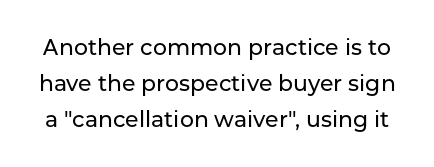
Q: Is the text italic (slanted)? A: No, it is upright.
Q: Is the text underlined? A: No.
Q: Is the spacing between letters normal or unusually wide? A: Normal.
Q: Is the spacing between lines tight, normal or loose? A: Normal.
